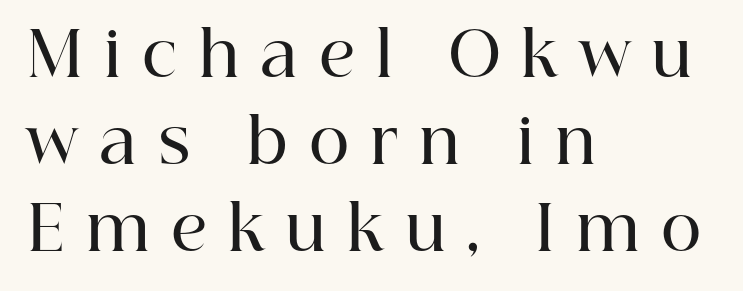
The image shows 62 px semibold serif type, upright; set left-aligned, normal line spacing (1.4x), unusually wide letter spacing (+0.34 em), not underlined; high stroke contrast and a medium x-height.
